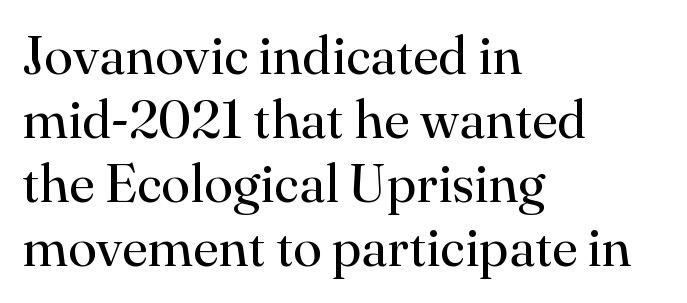
Q: Is the text bold? A: No.
Q: Is the text italic (slanted)? A: No, it is upright.
Q: Is the typeface a serif or a sans-serif typeface? A: Serif.
Q: Is the text underlined? A: No.
Q: How is the paragraph aligned? A: Left-aligned.
Q: Is the spacing between letters normal or unusually wide? A: Normal.
Q: Width (condensed, normal, or wide)? A: Normal.
Q: Stroke contrast? A: High.
Q: x-height? A: Small.
Q: Monospaced? A: No.
